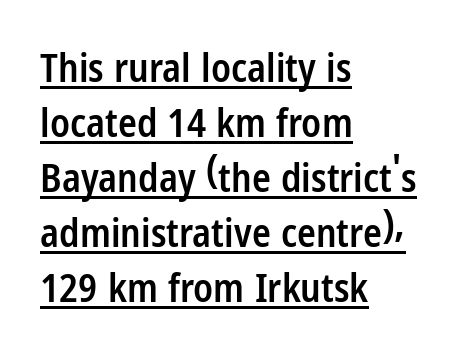
Q: Is the text bold? A: Semi-bold.
Q: Is the text italic (slanted)? A: No, it is upright.
Q: Is the typeface a serif or a sans-serif typeface? A: Sans-serif.
Q: Is the text underlined? A: Yes.
Q: How is the paragraph aligned? A: Left-aligned.
Q: Is the spacing between letters normal or unusually wide? A: Normal.
Q: Is the spacing between lines tight, normal or loose? A: Normal.
Q: Width (condensed, normal, or wide)? A: Condensed.
Q: Stroke contrast? A: Low.
Q: x-height? A: Medium.
Q: Monospaced? A: No.
